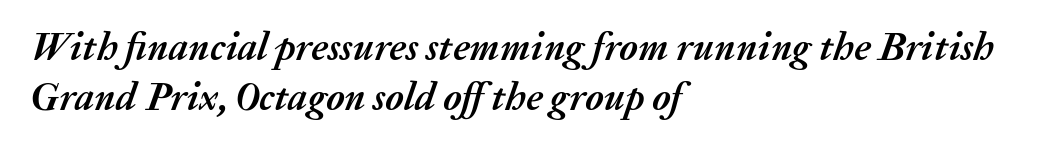
The image shows 39 px semibold type, italic (leaning right); set left-aligned, normal line spacing (1.27x), normal letter spacing, not underlined; medium stroke contrast and a medium x-height.
